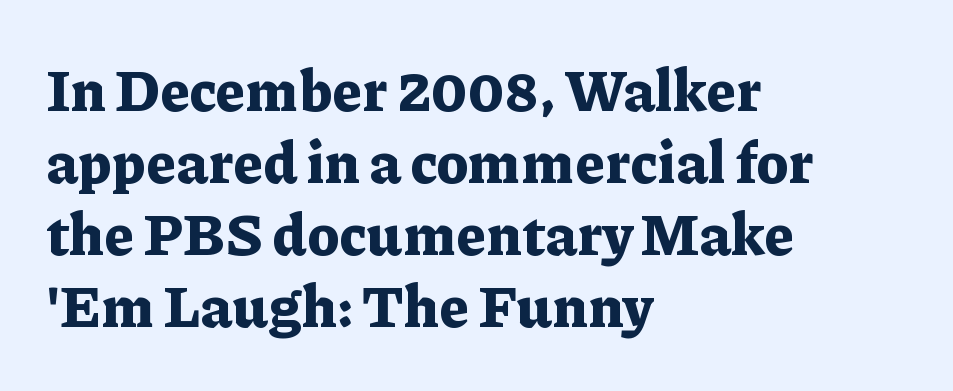
Alignment: flush left. No word sits above an underline. Typesetter's note: full bold, strokes at maximum text heaviness. Quick note: not italic, upright. The face used here is proportionally spaced, like ordinary book or web type. This rendering leaves character spacing at its baseline value.
